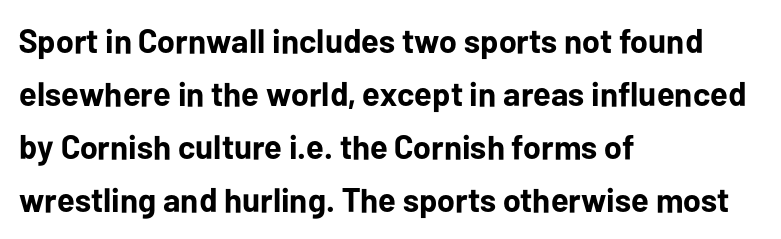
{"serif": "no", "italic": "no", "bold": "yes", "weight": "bold", "width": "normal", "stroke_contrast": "low", "x_height": "medium", "monospaced": "no", "underline": "no", "align": "left", "line_spacing": "normal", "line_spacing_ratio": 1.56, "letter_spacing": "normal", "letter_spacing_em": 0.0, "glyph_px": 34}
